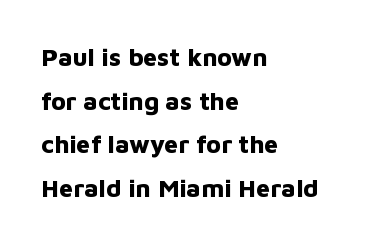
The image shows 25 px bold type, upright; set left-aligned, line spacing 1.75x, normal letter spacing, not underlined.
